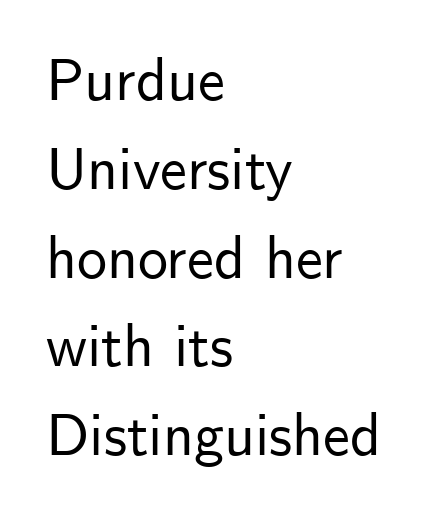
{"serif": "no", "italic": "no", "width": "normal", "stroke_contrast": "low", "x_height": "small", "monospaced": "no", "underline": "no", "align": "left", "line_spacing": "normal", "line_spacing_ratio": 1.48, "letter_spacing": "normal", "letter_spacing_em": 0.0, "glyph_px": 60}
